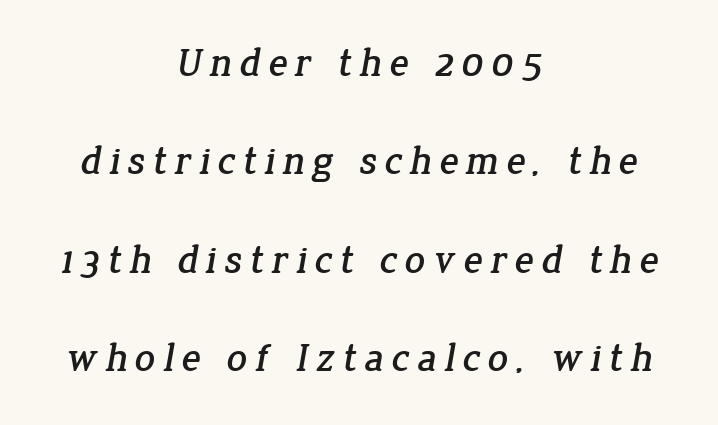
{"serif": "yes", "width": "normal", "stroke_contrast": "low", "x_height": "medium", "monospaced": "no", "underline": "no", "align": "center", "line_spacing": "loose", "line_spacing_ratio": 2.46, "glyph_px": 40}
